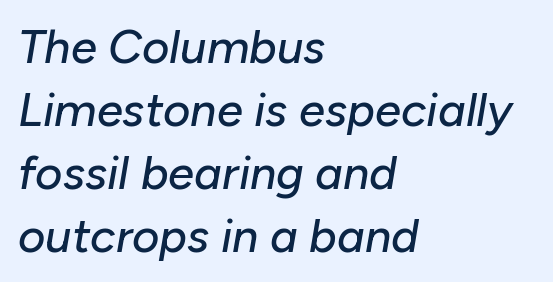
The image shows 47 px text type, italic (leaning right); set left-aligned, normal line spacing (1.34x), normal letter spacing, not underlined; low stroke contrast and a medium x-height.
